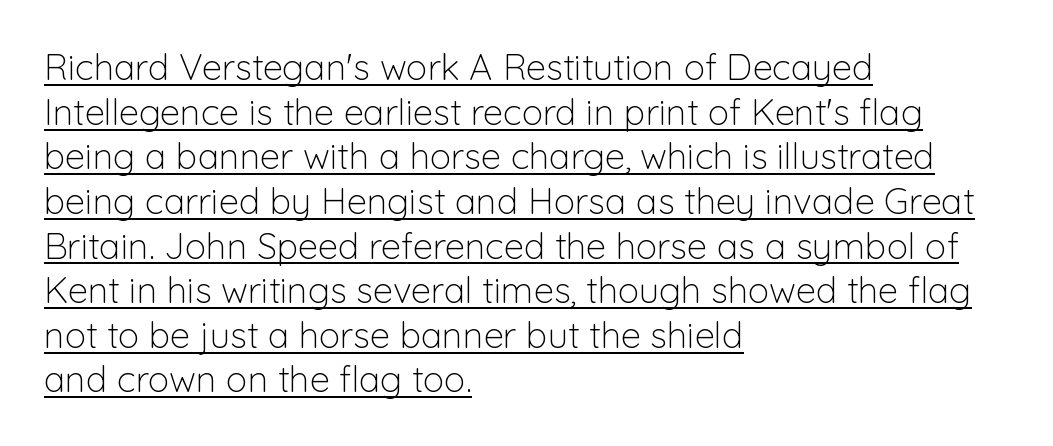
Q: Is the text bold? A: No.
Q: Is the text italic (slanted)? A: No, it is upright.
Q: Is the typeface a serif or a sans-serif typeface? A: Sans-serif.
Q: Is the text underlined? A: Yes.
Q: How is the paragraph aligned? A: Left-aligned.
Q: Is the spacing between letters normal or unusually wide? A: Normal.
Q: Width (condensed, normal, or wide)? A: Normal.
Q: Stroke contrast? A: Low.
Q: x-height? A: Medium.
Q: Monospaced? A: No.
